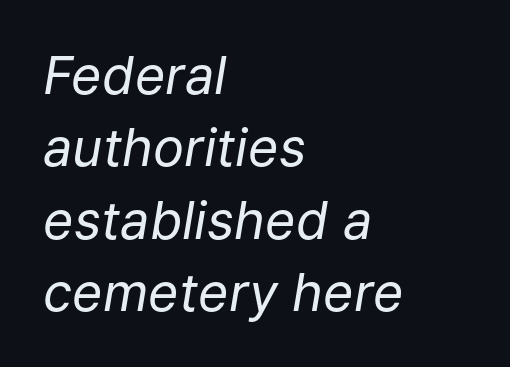
{"italic": "yes", "lean": "right", "slant_degrees": 9, "bold": "no", "weight": "regular", "width": "normal", "stroke_contrast": "low", "x_height": "medium", "monospaced": "no", "underline": "no", "align": "left", "line_spacing": "normal", "line_spacing_ratio": 1.39, "letter_spacing": "normal", "letter_spacing_em": 0.0, "glyph_px": 52}
